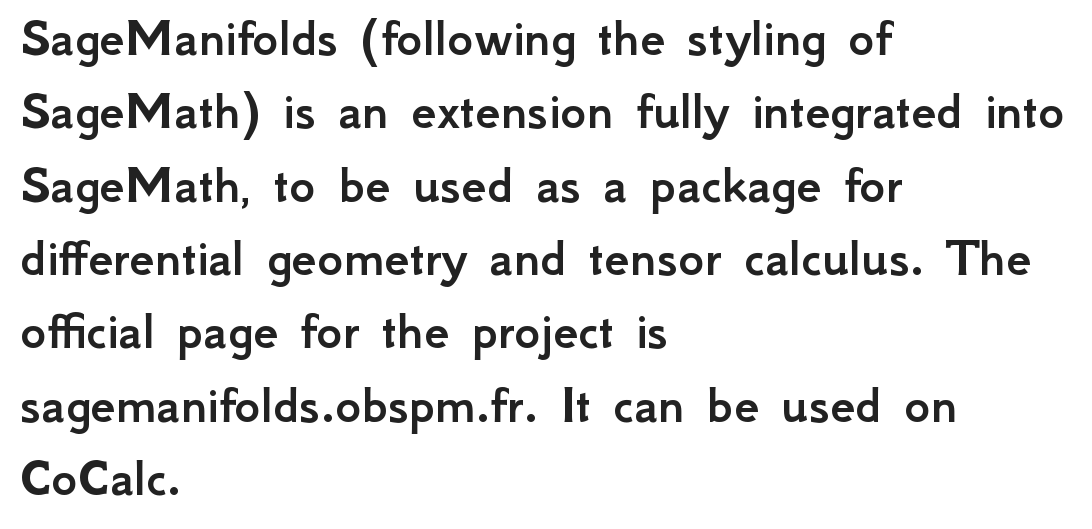
Q: Is the text italic (slanted)? A: No, it is upright.
Q: Is the typeface a serif or a sans-serif typeface? A: Sans-serif.
Q: Is the text underlined? A: No.
Q: How is the paragraph aligned? A: Left-aligned.
Q: Is the spacing between letters normal or unusually wide? A: Normal.
Q: Is the spacing between lines tight, normal or loose? A: Normal.
Q: Width (condensed, normal, or wide)? A: Normal.
Q: Stroke contrast? A: Low.
Q: x-height? A: Small.
Q: Monospaced? A: No.
